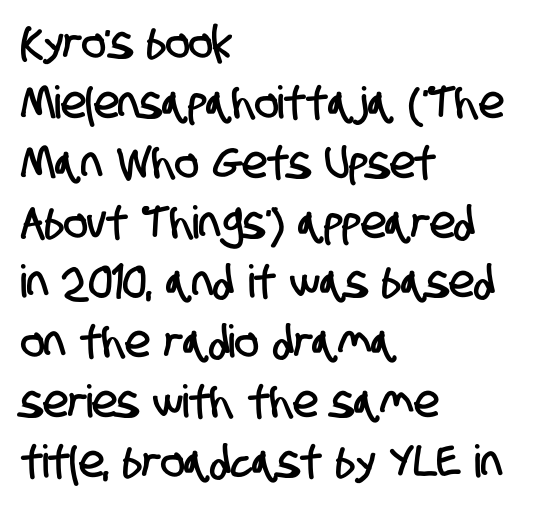
{"serif": "no", "width": "condensed", "stroke_contrast": "low", "x_height": "large", "monospaced": "no", "underline": "no", "align": "left", "line_spacing": "normal", "line_spacing_ratio": 1.33, "letter_spacing": "normal", "letter_spacing_em": 0.0, "glyph_px": 45}
